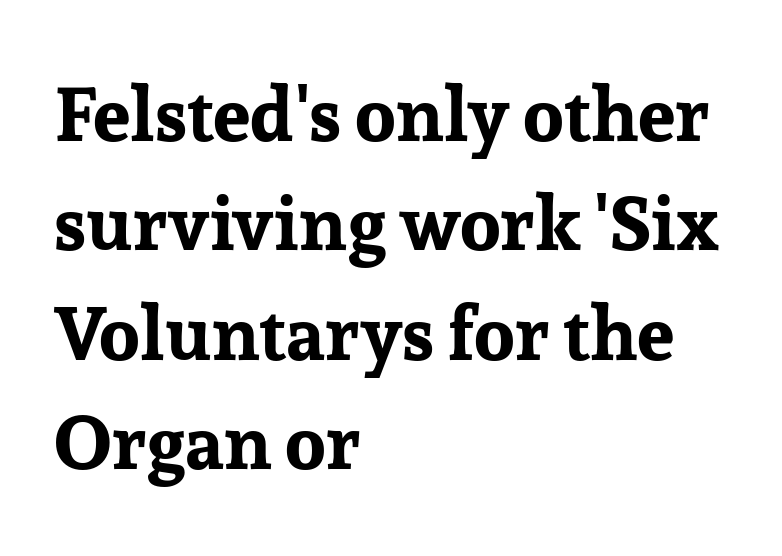
{"serif": "yes", "italic": "no", "bold": "yes", "weight": "bold", "width": "normal", "stroke_contrast": "low", "x_height": "medium", "monospaced": "no", "underline": "no", "align": "left", "line_spacing": "normal", "line_spacing_ratio": 1.46, "letter_spacing": "normal", "letter_spacing_em": 0.0, "glyph_px": 75}
